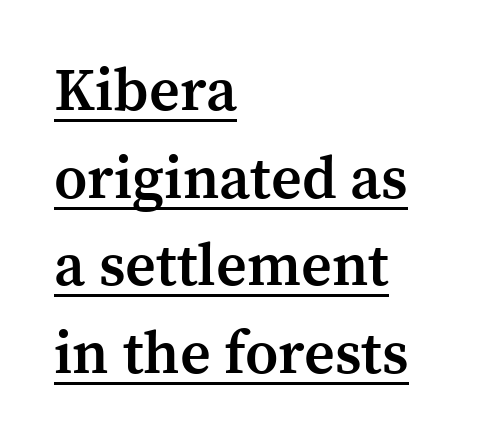
This sample has the flowing, uneven cadence of proportional lettering. Has an underline been added? It has. Vertical strokes here are truly vertical. Type style note: has serifs.
